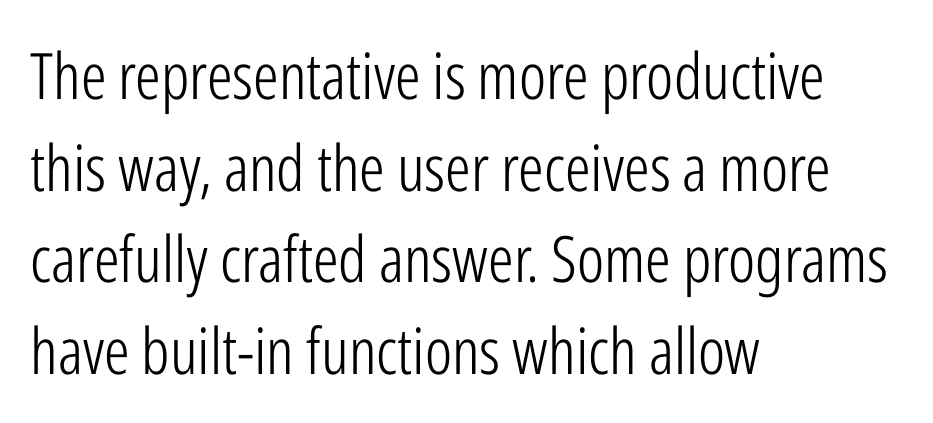
Q: Is the text bold? A: No.
Q: Is the text italic (slanted)? A: No, it is upright.
Q: Is the typeface a serif or a sans-serif typeface? A: Sans-serif.
Q: Is the text underlined? A: No.
Q: How is the paragraph aligned? A: Left-aligned.
Q: Is the spacing between letters normal or unusually wide? A: Normal.
Q: Is the spacing between lines tight, normal or loose? A: Normal.
Q: Width (condensed, normal, or wide)? A: Condensed.
Q: Stroke contrast? A: Low.
Q: x-height? A: Medium.
Q: Monospaced? A: No.
